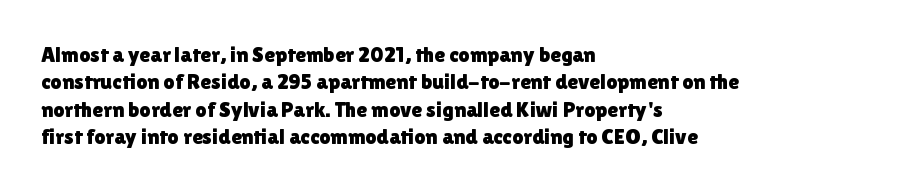
The image shows 22 px text type, upright; set left-aligned, line spacing 1.24x, normal letter spacing, not underlined.
